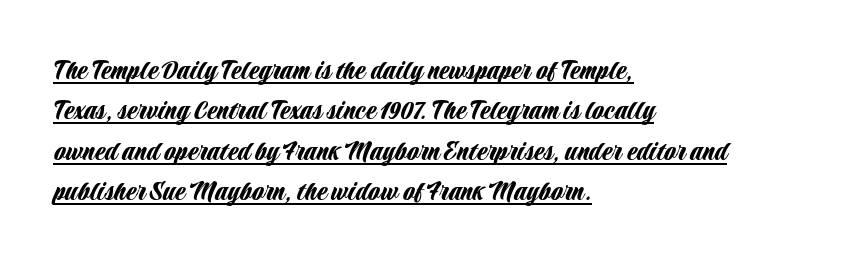
The string is rendered with underlining switched on. The rows are spaced the way most documents space them. Is the letter spacing exaggerated? No — it looks like the ordinary default. The typesetter chose a ragged-right arrangement here. Classification — sans serif.
